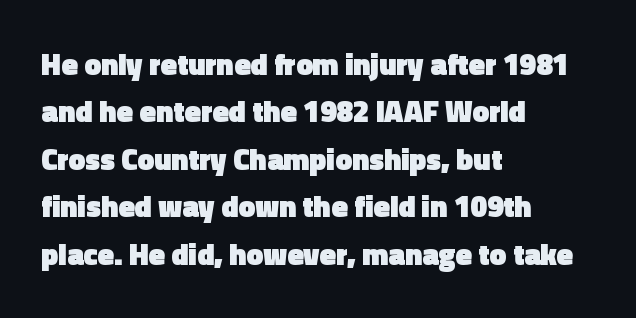
Q: Is the text bold? A: Yes.
Q: Is the text italic (slanted)? A: No, it is upright.
Q: Is the typeface a serif or a sans-serif typeface? A: Sans-serif.
Q: Is the text underlined? A: No.
Q: How is the paragraph aligned? A: Left-aligned.
Q: Is the spacing between letters normal or unusually wide? A: Normal.
Q: Is the spacing between lines tight, normal or loose? A: Normal.
Q: Width (condensed, normal, or wide)? A: Normal.
Q: x-height? A: Medium.
Q: Monospaced? A: No.
